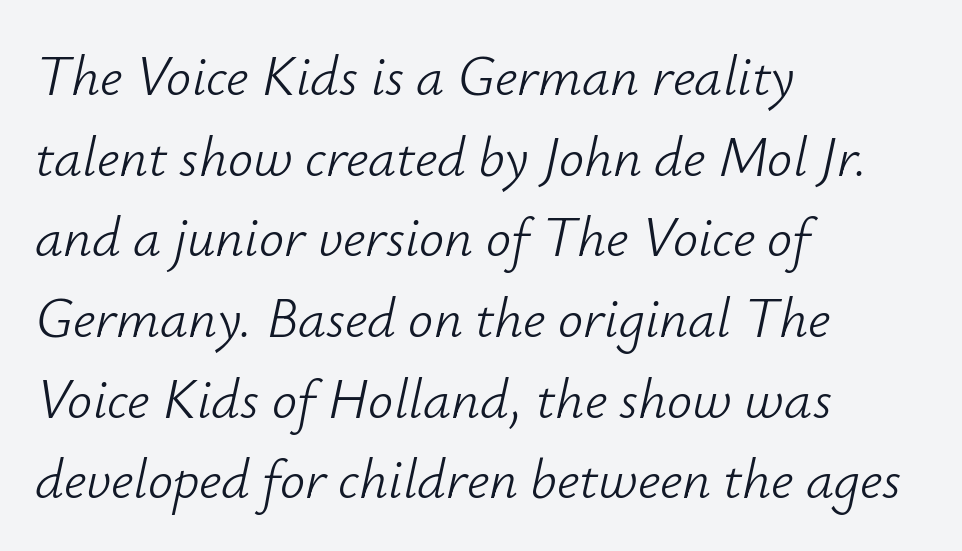
Q: Is the text bold? A: No.
Q: Is the text italic (slanted)? A: Yes, it leans right by about 12 degrees.
Q: Is the text underlined? A: No.
Q: How is the paragraph aligned? A: Left-aligned.
Q: Is the spacing between letters normal or unusually wide? A: Normal.
Q: Is the spacing between lines tight, normal or loose? A: Normal.
Q: Width (condensed, normal, or wide)? A: Normal.
Q: Stroke contrast? A: Low.
Q: x-height? A: Small.
Q: Monospaced? A: No.
